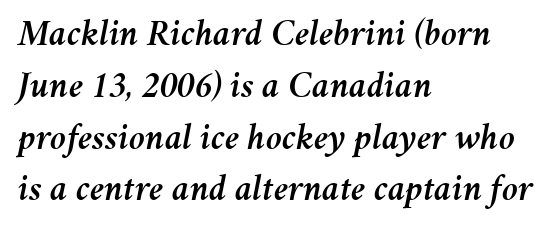
Compared with typical body copy, the letter spacing here is the same. The rendering uses a moderate line-height, typical for paragraphs. Compared with ordinary roman type, these characters are visibly tilted. A bare baseline throughout the passage. All the whitespace from short lines collects on the right. Here the designer chose a conventional face with non-uniform glyph widths.
